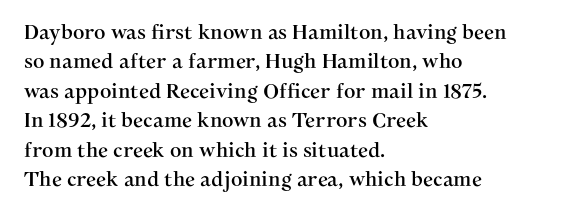
Q: Is the text italic (slanted)? A: No, it is upright.
Q: Is the text underlined? A: No.
Q: How is the paragraph aligned? A: Left-aligned.
Q: Is the spacing between letters normal or unusually wide? A: Normal.
Q: Is the spacing between lines tight, normal or loose? A: Normal.
